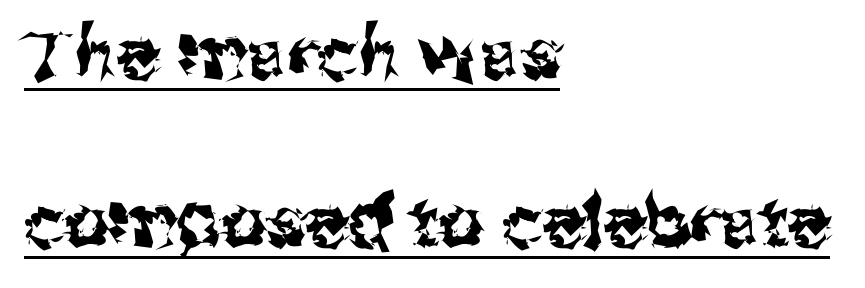
Leftover space on each line is placed entirely after the last word. Note: no serifs on the glyphs. How would I describe the line gaps? Wide and relaxed. The face used here is proportionally spaced, like ordinary book or web type. This sample uses plain, unmodified letter spacing.
